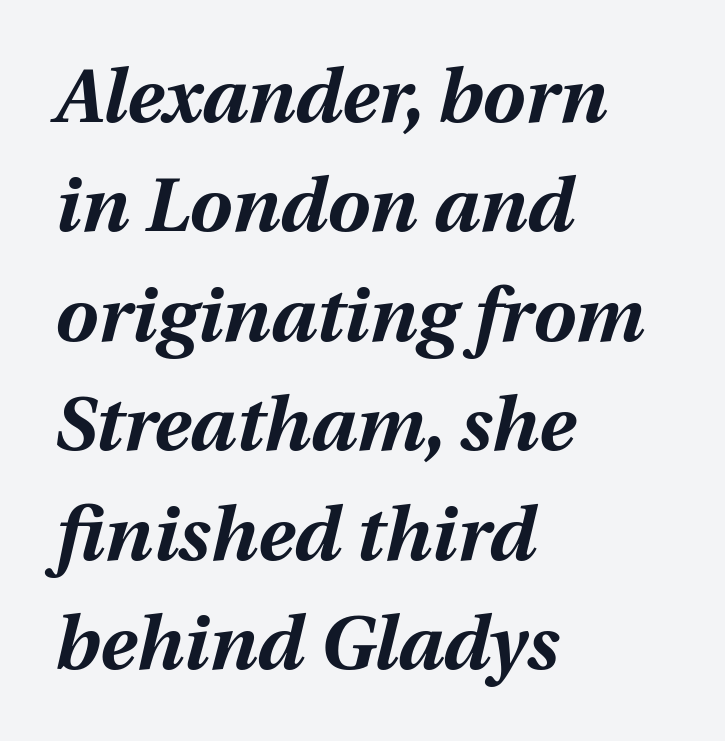
No word sits above an underline. Notice how the stems are inclined rather than vertical — that's the hallmark of italics. The line-height multiplier appears to be the usual default. Looks like regular typesetting: each glyph gets only the width it needs.
